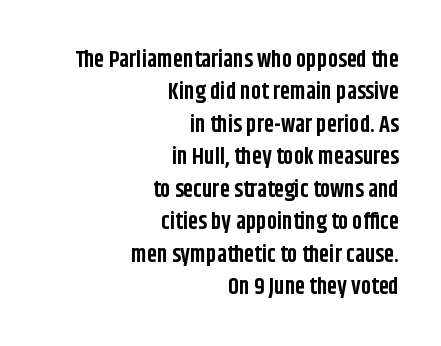
{"italic": "no", "bold": "yes", "underline": "no", "align": "right", "line_spacing": "normal", "line_spacing_ratio": 1.41, "letter_spacing": "normal", "letter_spacing_em": 0.0, "glyph_px": 23}
